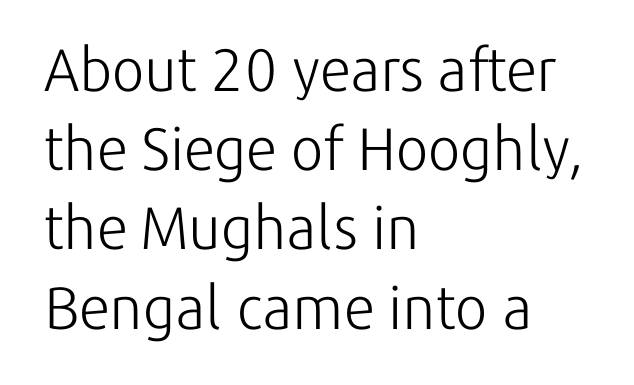
The image shows 60 px light sans-serif type, upright; set left-aligned, normal line spacing (1.32x), normal letter spacing, not underlined; low stroke contrast and a medium x-height.
